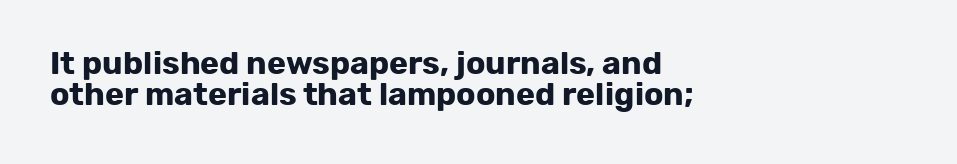
{"serif": "no", "italic": "no", "bold": "yes", "weight": "bold", "width": "normal", "stroke_contrast": "low", "x_height": "medium", "monospaced": "no", "underline": "no", "align": "left", "line_spacing": "tight", "line_spacing_ratio": 0.98, "letter_spacing": "normal", "letter_spacing_em": 0.0, "glyph_px": 32}
